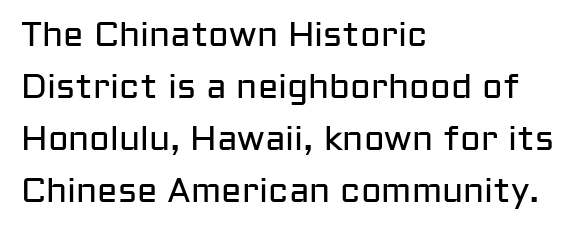
The image shows 34 px regular-weight sans-serif type, upright; set left-aligned, normal line spacing (1.53x), normal letter spacing, not underlined; low stroke contrast and a medium x-height.
